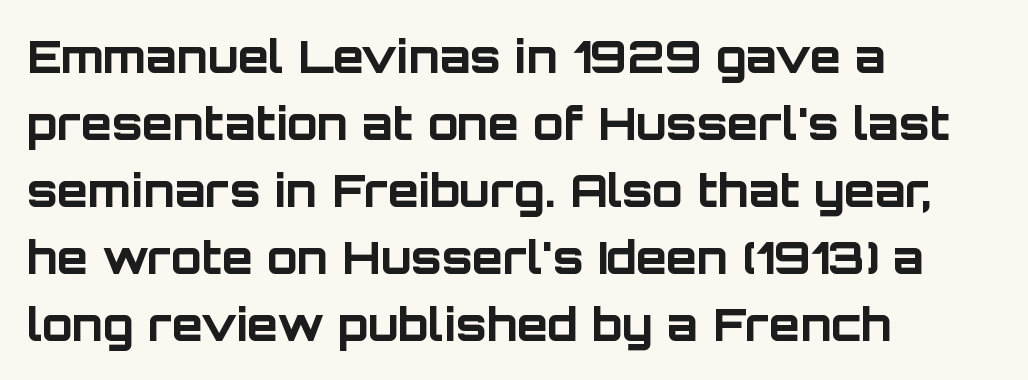
Varying glyph widths throughout — classic text-font behaviour. The space between consecutive lines is moderate. Tracking here is standard; glyphs follow each other at the usual distance. This rendering uses left alignment, leaving the right contour irregular.
